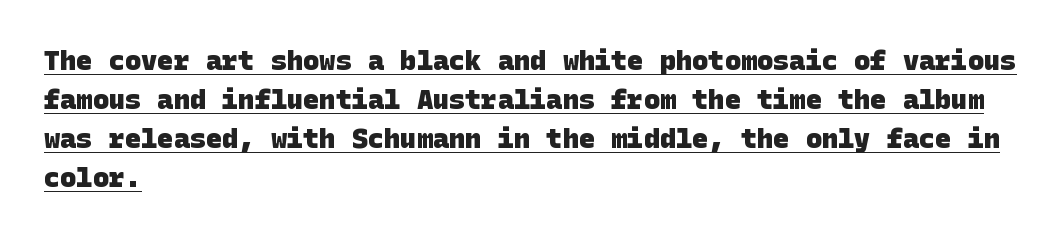
Tracking value appears to be zero — textbook default spacing. In terms of weight, the rendering is a true, heavy bold. Has an underline been added? It has. Leading: standard. Short and long lines alike share a common starting point at left.
